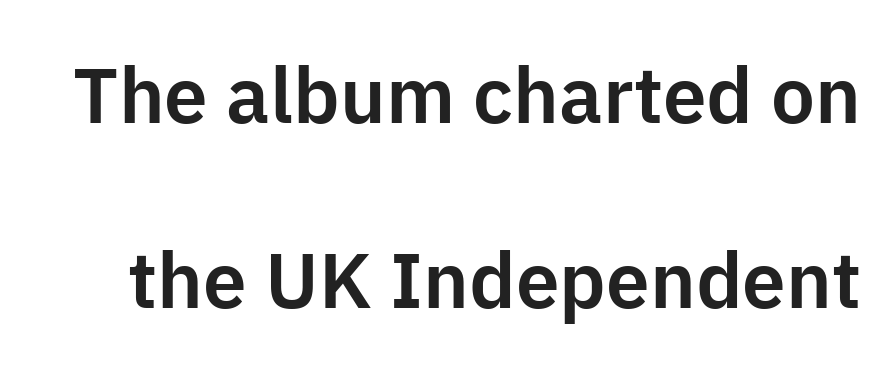
The image shows 78 px sans-serif type, upright; set loose line spacing (2.37x), normal letter spacing, not underlined; low stroke contrast and a medium x-height.
